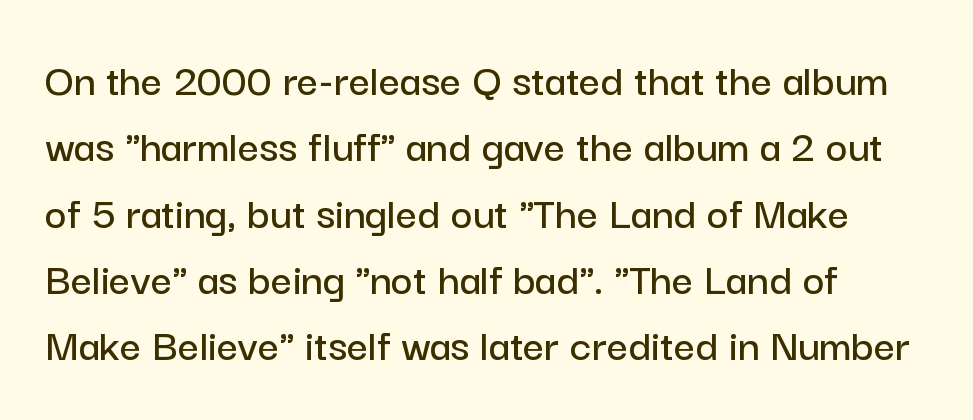
Q: Is the text italic (slanted)? A: No, it is upright.
Q: Is the typeface a serif or a sans-serif typeface? A: Sans-serif.
Q: Is the text underlined? A: No.
Q: How is the paragraph aligned? A: Left-aligned.
Q: Is the spacing between letters normal or unusually wide? A: Normal.
Q: Is the spacing between lines tight, normal or loose? A: Normal.
Q: Width (condensed, normal, or wide)? A: Normal.
Q: Stroke contrast? A: Low.
Q: x-height? A: Medium.
Q: Monospaced? A: No.
